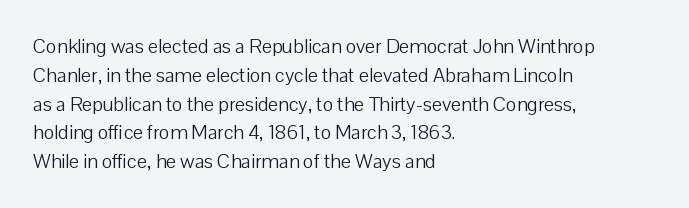
Q: Is the text bold? A: No.
Q: Is the text italic (slanted)? A: No, it is upright.
Q: Is the text underlined? A: No.
Q: How is the paragraph aligned? A: Left-aligned.
Q: Is the spacing between letters normal or unusually wide? A: Normal.
Q: Is the spacing between lines tight, normal or loose? A: Normal.
